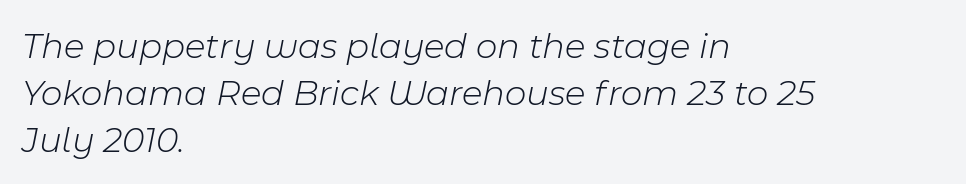
The image shows 37 px light type, italic (leaning right); set left-aligned, normal line spacing (1.27x), normal letter spacing, not underlined; low stroke contrast and a medium x-height.
